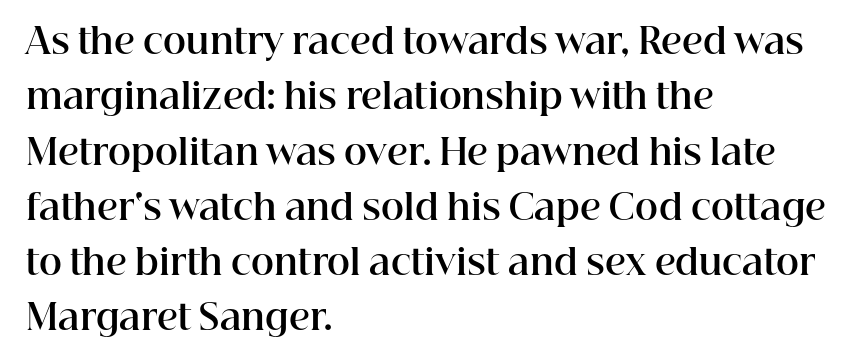
The image shows 35 px bold serif type, upright; set left-aligned, normal line spacing (1.58x), normal letter spacing, not underlined; high stroke contrast and a medium x-height.
